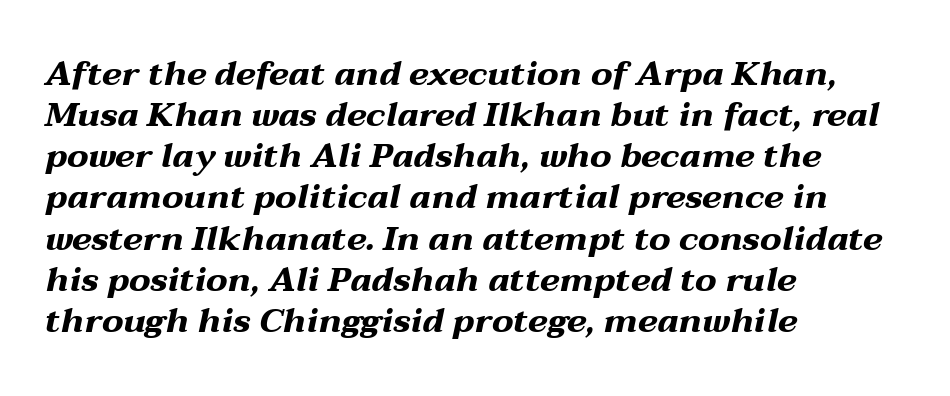
{"italic": "yes", "lean": "right", "slant_degrees": 12, "bold": "yes", "weight": "bold", "width": "wide", "stroke_contrast": "medium", "x_height": "medium", "monospaced": "no", "underline": "no", "align": "left", "line_spacing_ratio": 1.21, "letter_spacing": "normal", "letter_spacing_em": 0.0, "glyph_px": 34}
